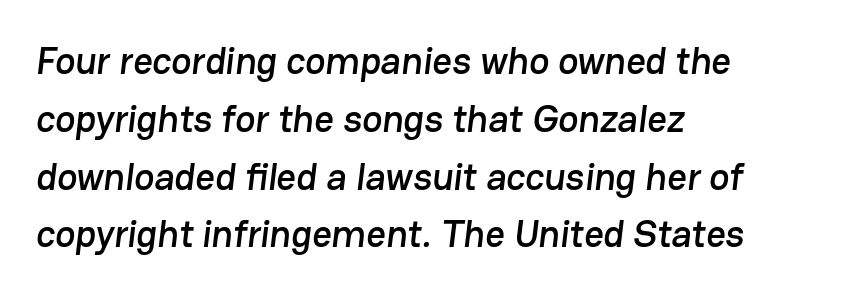
Students, note that the glyphs here touch the page at normal intervals. Letterform terminals end flat and unadorned throughout the passage. Whoever set this chose a conventional vertical rhythm. Notice how the passage keeps a crisp vertical edge on the left only. This sample has the flowing, uneven cadence of proportional lettering.
